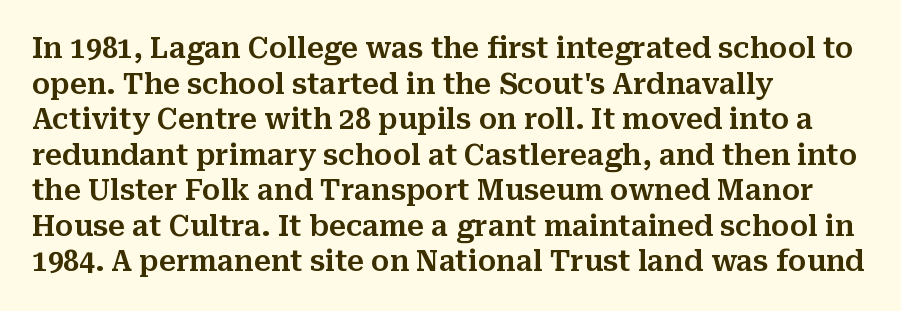
{"serif": "yes", "italic": "no", "width": "normal", "stroke_contrast": "medium", "x_height": "medium", "monospaced": "no", "underline": "no", "align": "left", "line_spacing": "normal", "line_spacing_ratio": 1.27, "letter_spacing": "normal", "letter_spacing_em": 0.0, "glyph_px": 28}
